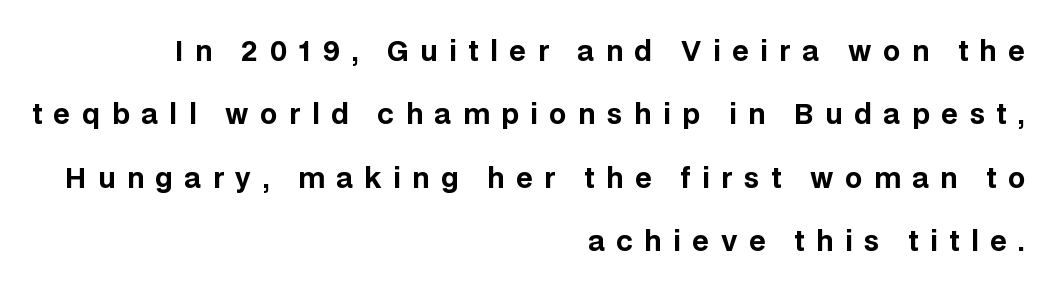
The image shows 27 px bold type, upright; set right-aligned, loose line spacing (2.35x), unusually wide letter spacing (+0.43 em), not underlined.
